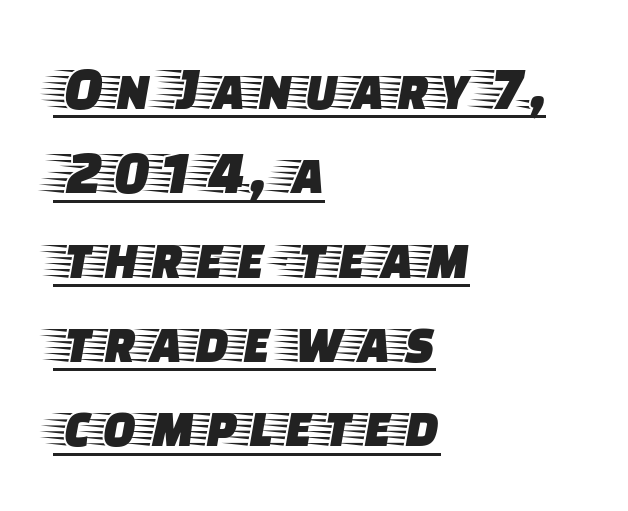
Notice how the passage keeps a crisp vertical edge on the left only. Think of a printed novel: that variable character pitch is what you see here. Serif or sans? Serif — the stroke terminals have little feet. A rule runs beneath these lines of type.
